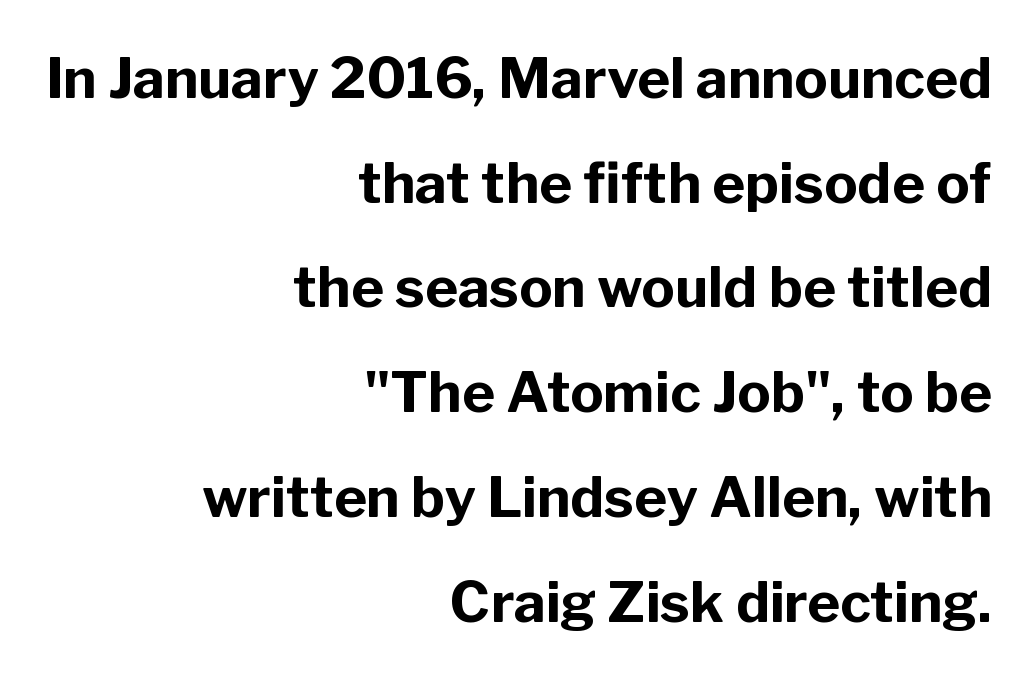
The passage shown is typeset with a sans-serif family. A typesetter would call this proportional, since set widths differ per character. There is no visible air inserted between adjacent glyphs. A typesetter would mark this as roman, not italic. All the whitespace from short lines collects on the left. Each row of text sits above clean, open space.
